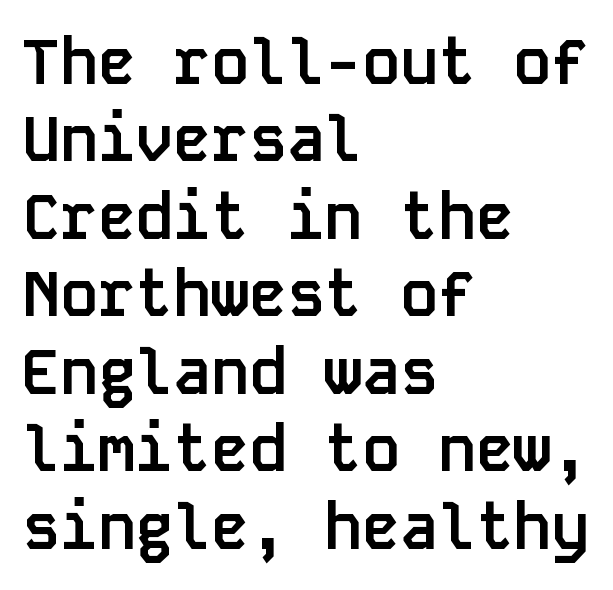
{"serif": "no", "italic": "no", "bold": "yes", "weight": "semibold", "width": "normal", "stroke_contrast": "low", "x_height": "large", "monospaced": "yes", "underline": "no", "align": "left", "line_spacing_ratio": 1.23, "letter_spacing": "normal", "letter_spacing_em": 0.0, "glyph_px": 63}
